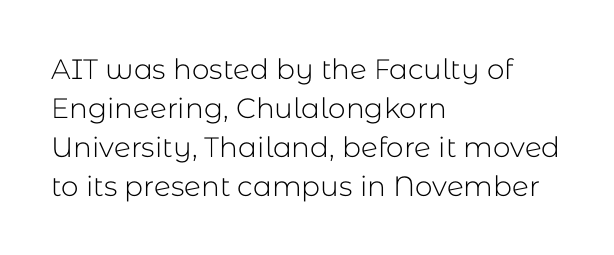
The image shows 28 px light sans-serif type, upright; set left-aligned, normal line spacing (1.39x), normal letter spacing, not underlined; low stroke contrast and a medium x-height.
